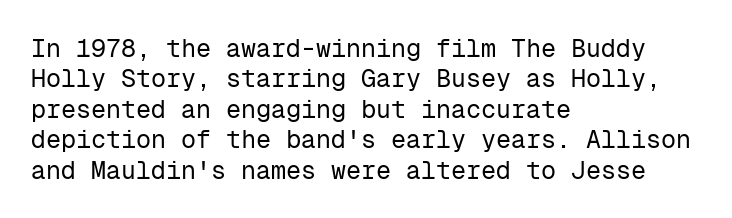
Q: Is the text bold? A: No.
Q: Is the text italic (slanted)? A: No, it is upright.
Q: Is the text underlined? A: No.
Q: How is the paragraph aligned? A: Left-aligned.
Q: Is the spacing between letters normal or unusually wide? A: Normal.
